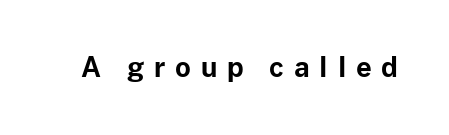
The image shows 27 px bold type, upright; set unusually wide letter spacing (+0.36 em), not underlined.
